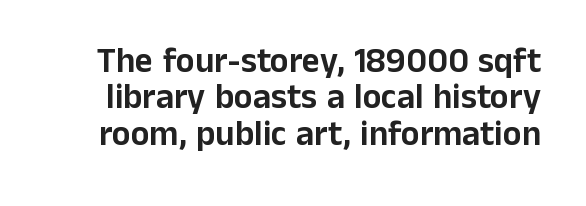
Q: Is the text italic (slanted)? A: No, it is upright.
Q: Is the typeface a serif or a sans-serif typeface? A: Sans-serif.
Q: Is the text underlined? A: No.
Q: Is the spacing between letters normal or unusually wide? A: Normal.
Q: Is the spacing between lines tight, normal or loose? A: Tight.
Q: Width (condensed, normal, or wide)? A: Normal.
Q: Stroke contrast? A: Low.
Q: x-height? A: Medium.
Q: Monospaced? A: No.
